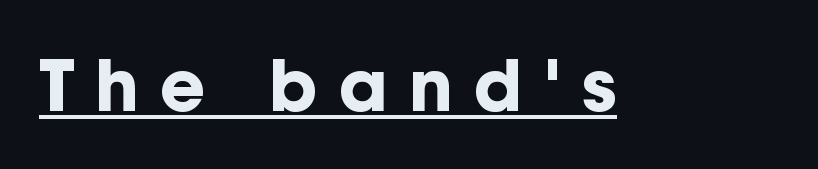
The image shows 70 px bold sans-serif type, upright; set unusually wide letter spacing (+0.3 em), underlined; low stroke contrast and a medium x-height.
